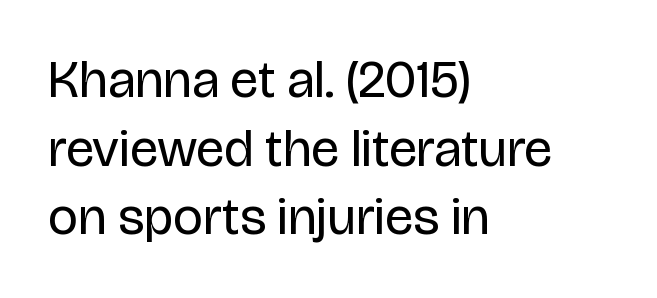
The image shows 52 px regular-weight sans-serif type, upright; set left-aligned, normal line spacing (1.32x), normal letter spacing, not underlined; low stroke contrast and a large x-height.
